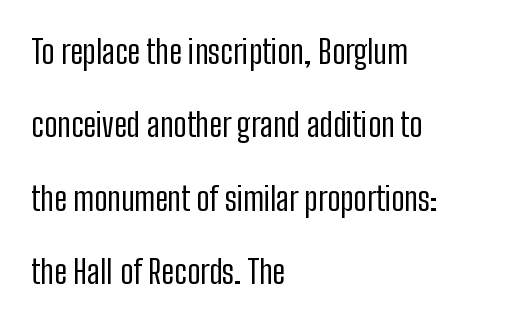
Q: Is the text bold? A: No.
Q: Is the text italic (slanted)? A: No, it is upright.
Q: Is the typeface a serif or a sans-serif typeface? A: Sans-serif.
Q: Is the text underlined? A: No.
Q: How is the paragraph aligned? A: Left-aligned.
Q: Is the spacing between letters normal or unusually wide? A: Normal.
Q: Is the spacing between lines tight, normal or loose? A: Loose.
Q: Width (condensed, normal, or wide)? A: Condensed.
Q: Stroke contrast? A: Low.
Q: x-height? A: Medium.
Q: Monospaced? A: No.
